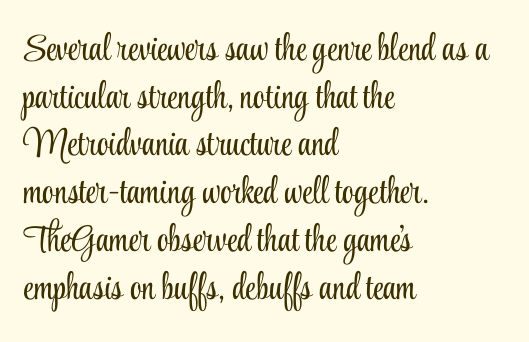
{"serif": "yes", "bold": "no", "weight": "light", "width": "condensed", "stroke_contrast": "low", "x_height": "small", "monospaced": "no", "underline": "no", "align": "left", "line_spacing": "normal", "line_spacing_ratio": 1.29, "letter_spacing": "normal", "letter_spacing_em": 0.0, "glyph_px": 37}
